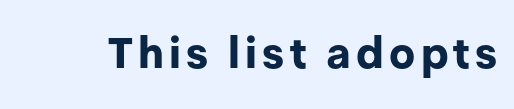
Q: Is the text bold? A: Yes.
Q: Is the text italic (slanted)? A: No, it is upright.
Q: Is the typeface a serif or a sans-serif typeface? A: Sans-serif.
Q: Is the text underlined? A: No.
Q: Width (condensed, normal, or wide)? A: Normal.
Q: Stroke contrast? A: Low.
Q: x-height? A: Medium.
Q: Monospaced? A: No.
